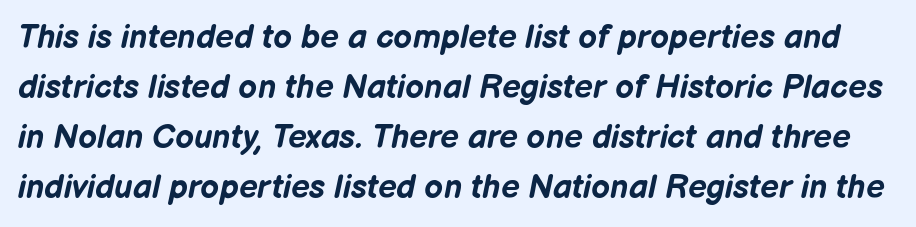
Tall strokes in this sample are angled rather than plumb. Tracking value appears to be zero — textbook default spacing. Heft: maximum for text — a bold. Rule under the text: the space is simply empty.
